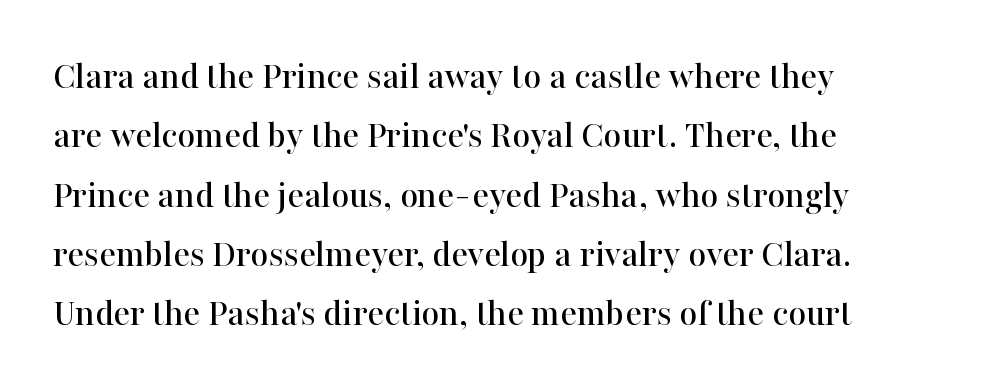
Compared with typical body copy, the letter spacing here is the same. Successive baselines arrive at the customary interval. Italic: no, the glyphs are upright roman. A typesetter would call this proportional, since set widths differ per character. This rendering employs a face with finishing strokes, i.e., a serif.
